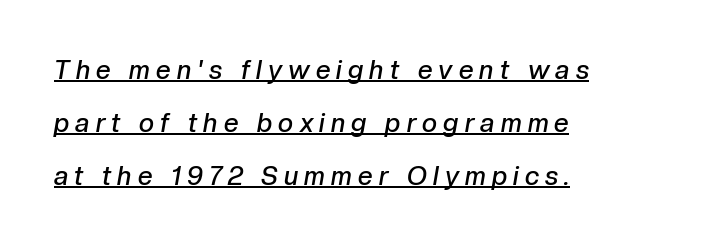
Q: Is the text bold? A: Semi-bold.
Q: Is the text italic (slanted)? A: Yes, it leans right by about 10 degrees.
Q: Is the text underlined? A: Yes.
Q: How is the paragraph aligned? A: Left-aligned.
Q: Is the spacing between letters normal or unusually wide? A: Unusually wide.
Q: Is the spacing between lines tight, normal or loose? A: Loose.
